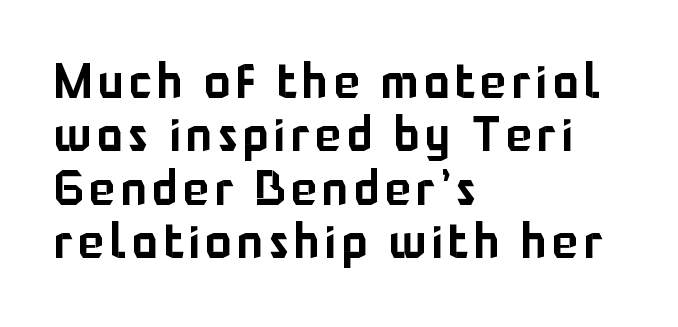
{"serif": "no", "italic": "no", "width": "normal", "stroke_contrast": "low", "x_height": "medium", "monospaced": "no", "underline": "no", "align": "left", "line_spacing": "tight", "line_spacing_ratio": 1.11, "glyph_px": 48}
